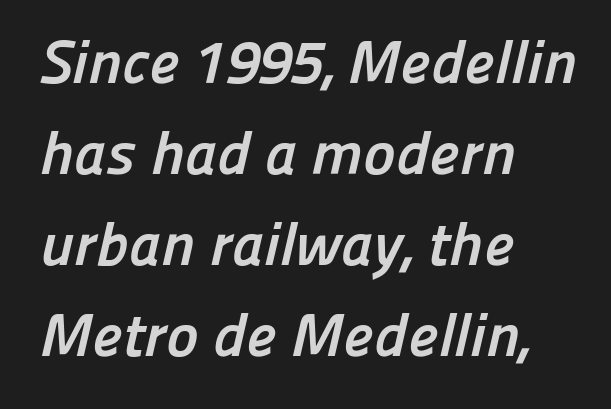
Nobody touched the tracking dial on this one. Do the characters align in a grid? No, the font is proportional. The gap between lines stays unmarked. Strokes here are thick enough to call this a true bold.
